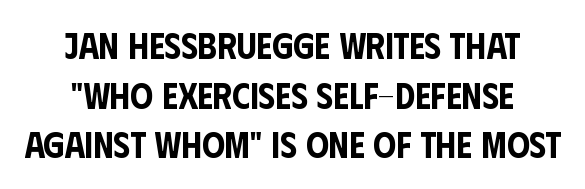
The gaps between neighbouring characters are ordinary and unremarkable. Does the type have serifs? No, each stem ends abruptly. Teacher's note: observe the equal gaps on both sides — that is centered alignment. The face used here is proportionally spaced, like ordinary book or web type.
